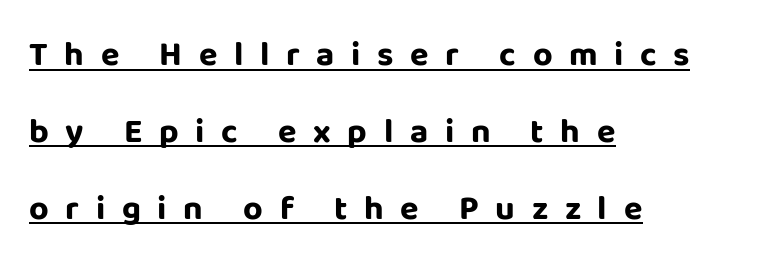
The image shows 34 px bold sans-serif type, upright; set left-aligned, loose line spacing (2.26x), unusually wide letter spacing (+0.49 em), underlined; low stroke contrast and a large x-height.
